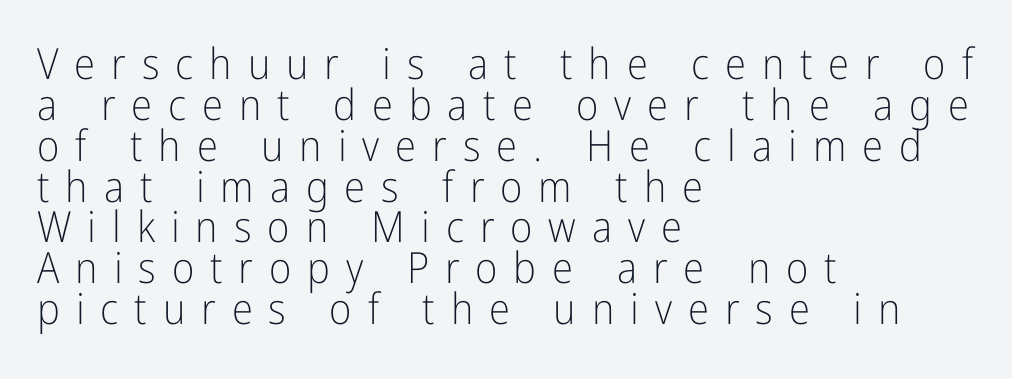
The image shows 43 px light, condensed sans-serif type, upright; set left-aligned, tight line spacing (0.95x), unusually wide letter spacing (+0.37 em), not underlined; low stroke contrast and a medium x-height.
